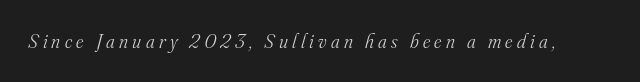
{"italic": "yes", "lean": "right", "slant_degrees": 16, "bold": "no", "underline": "no", "letter_spacing": "wide", "letter_spacing_em": 0.22, "glyph_px": 20}
